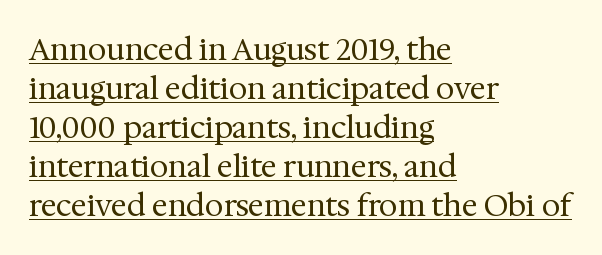
Q: Is the text bold? A: No.
Q: Is the text italic (slanted)? A: No, it is upright.
Q: Is the typeface a serif or a sans-serif typeface? A: Serif.
Q: Is the text underlined? A: Yes.
Q: How is the paragraph aligned? A: Left-aligned.
Q: Is the spacing between letters normal or unusually wide? A: Normal.
Q: Is the spacing between lines tight, normal or loose? A: Normal.
Q: Width (condensed, normal, or wide)? A: Normal.
Q: Stroke contrast? A: Medium.
Q: x-height? A: Medium.
Q: Monospaced? A: No.
